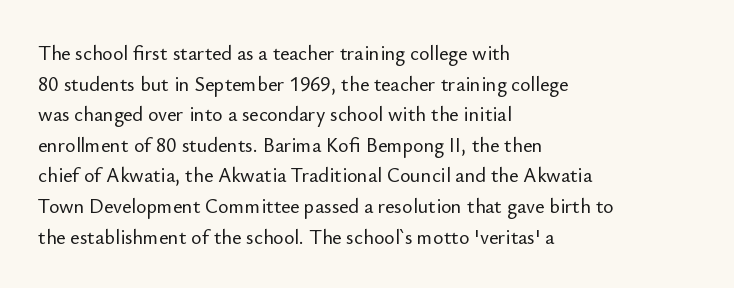
The image shows 20 px text type, upright; set left-aligned, normal line spacing (1.53x), normal letter spacing, not underlined.
